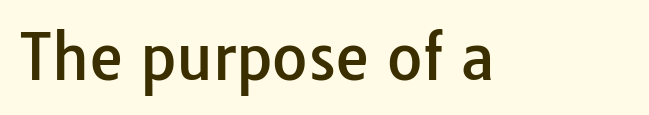
The image shows 61 px sans-serif type, upright; set normal letter spacing, not underlined; low stroke contrast and a medium x-height.
